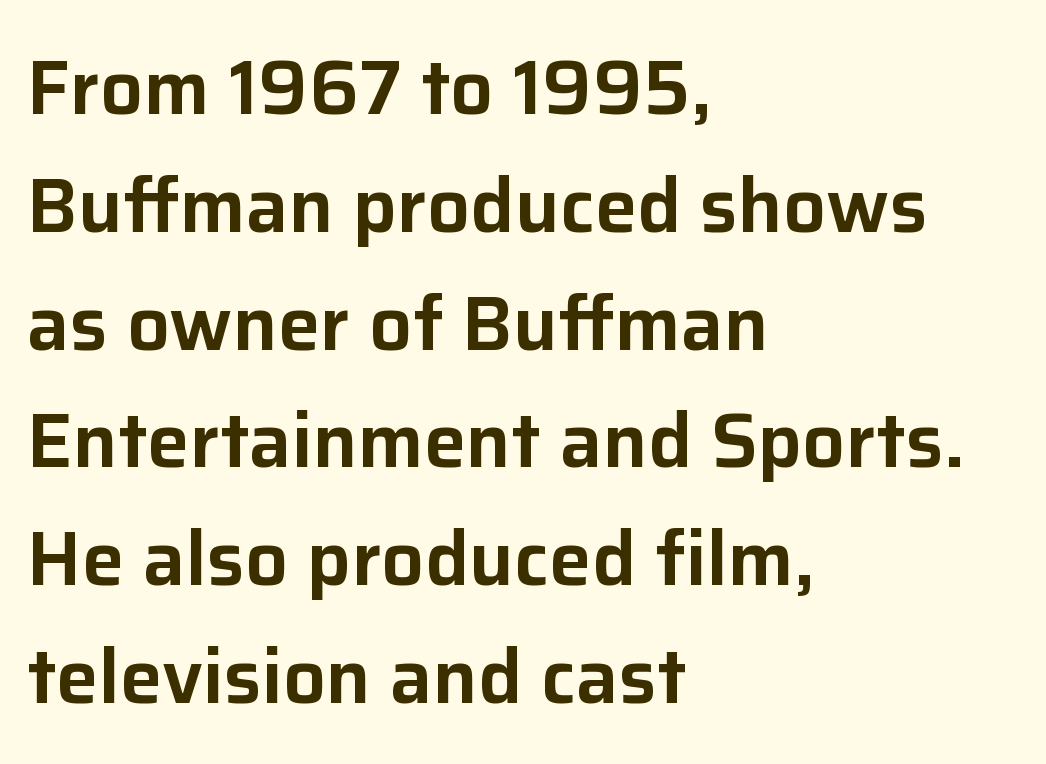
{"serif": "no", "italic": "no", "width": "normal", "stroke_contrast": "low", "x_height": "medium", "monospaced": "no", "underline": "no", "align": "left", "line_spacing": "normal", "line_spacing_ratio": 1.55, "letter_spacing": "normal", "letter_spacing_em": 0.0, "glyph_px": 76}
